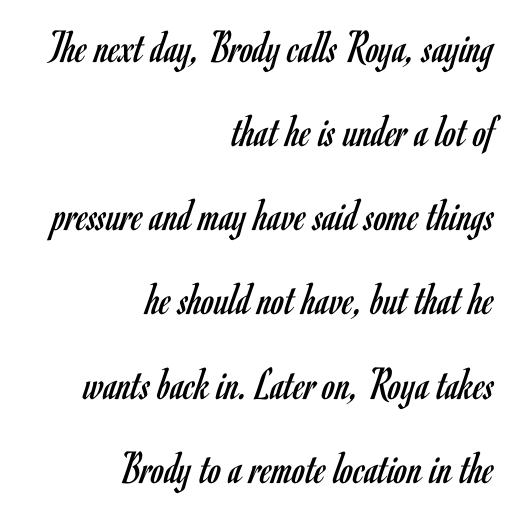
{"serif": "no", "bold": "no", "weight": "regular", "width": "condensed", "stroke_contrast": "low", "x_height": "small", "monospaced": "no", "underline": "no", "align": "right", "line_spacing_ratio": 1.79, "letter_spacing": "normal", "letter_spacing_em": 0.0, "glyph_px": 47}
